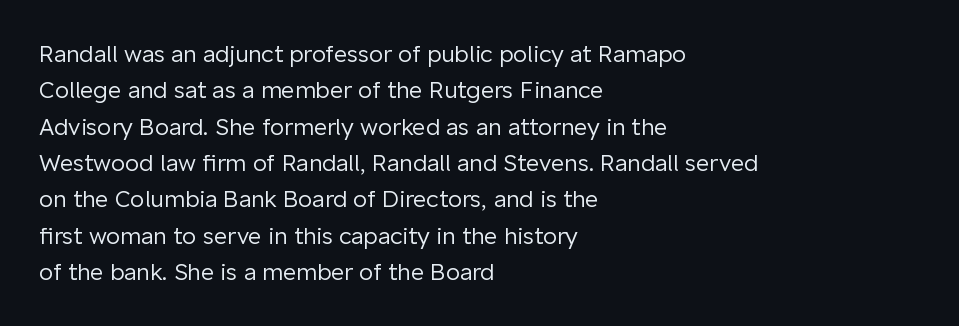
Compared with typical paragraphs, the rows here are spaced about the same. The letterforms sit at book weight or below. Ascenders rise straight up at ninety degrees. The lines are quadded left. Check the space under the baseline: it is left empty. Tracking value appears to be zero — textbook default spacing.
